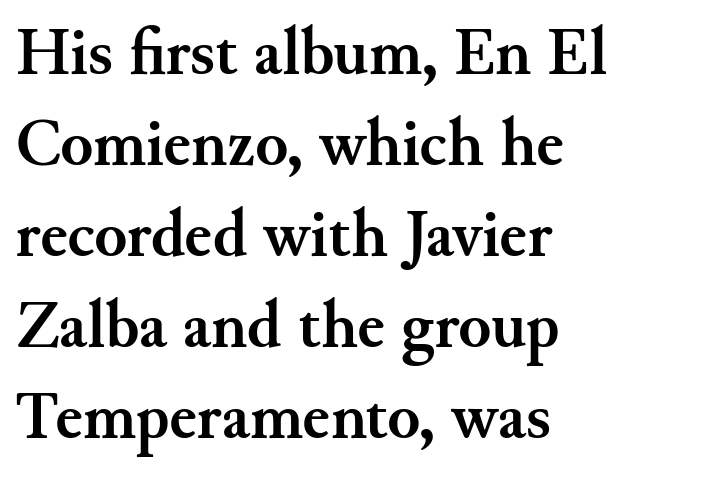
The image shows 67 px semibold serif type, upright; set left-aligned, normal line spacing (1.36x), normal letter spacing, not underlined; medium stroke contrast and a small x-height.
